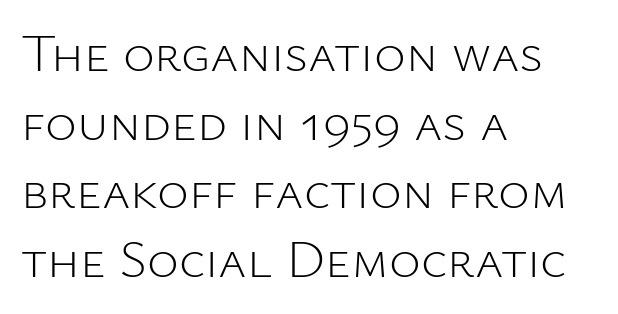
{"serif": "no", "italic": "no", "bold": "no", "weight": "light", "width": "normal", "stroke_contrast": "low", "x_height": "medium", "monospaced": "no", "underline": "no", "align": "left", "line_spacing": "normal", "line_spacing_ratio": 1.27, "letter_spacing": "normal", "letter_spacing_em": 0.0, "glyph_px": 54}
